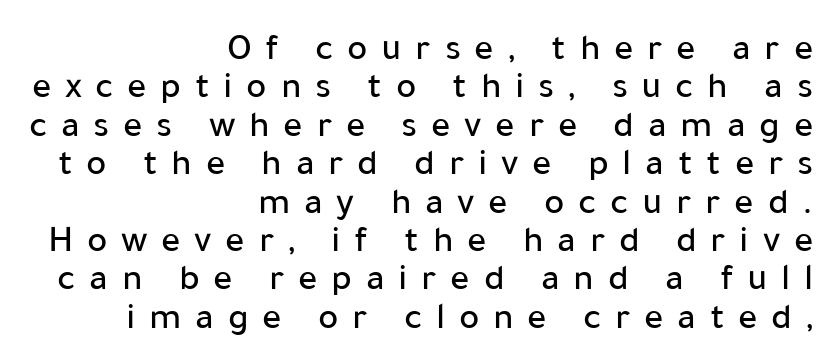
{"serif": "no", "italic": "no", "width": "normal", "stroke_contrast": "low", "x_height": "medium", "monospaced": "no", "underline": "no", "align": "right", "line_spacing": "tight", "line_spacing_ratio": 1.01, "letter_spacing": "wide", "letter_spacing_em": 0.36, "glyph_px": 38}
